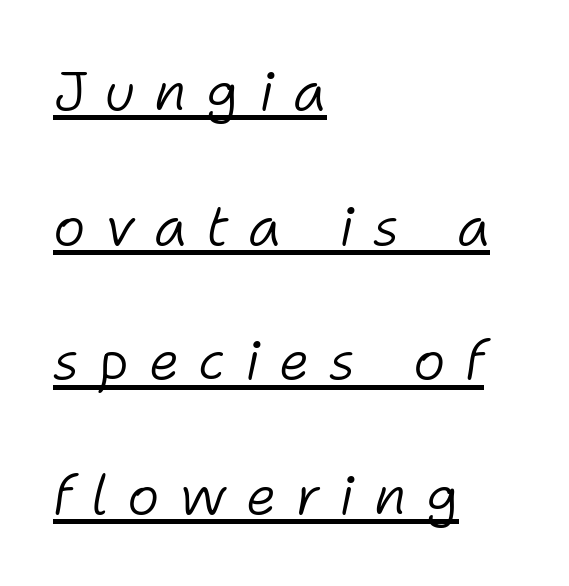
Check the space under the baseline: a stroke is drawn there. The paragraph shown leans on its left margin. Does extra space separate the letters? Yes, quite a lot of it. Does the leading feel generous? Absolutely, it's lavish.
